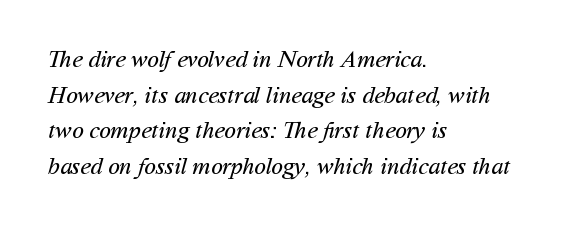
{"bold": "no", "underline": "no", "align": "left", "line_spacing": "normal", "line_spacing_ratio": 1.48, "letter_spacing": "normal", "letter_spacing_em": 0.0, "glyph_px": 24}
